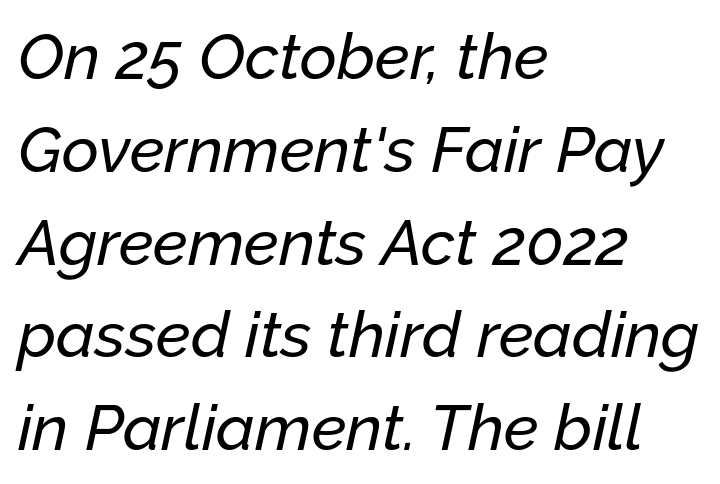
Q: Is the text italic (slanted)? A: Yes, it leans right by about 12 degrees.
Q: Is the text underlined? A: No.
Q: How is the paragraph aligned? A: Left-aligned.
Q: Is the spacing between letters normal or unusually wide? A: Normal.
Q: Is the spacing between lines tight, normal or loose? A: Normal.
Q: Width (condensed, normal, or wide)? A: Normal.
Q: Stroke contrast? A: Low.
Q: x-height? A: Medium.
Q: Monospaced? A: No.
